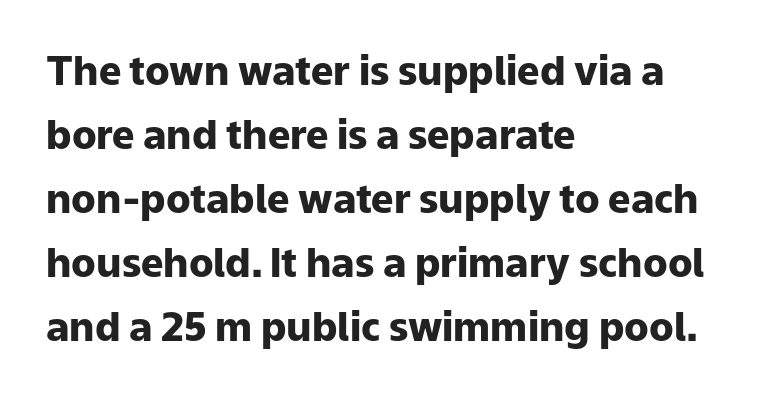
Each letter's strokes conclude bluntly, with no projecting serifs. The lines sit at an ordinary, default distance from one another. The sample has been set heavy, in full bold. The string is rendered with underlining switched off. Is there any slant? The stems are plumb. The type is set solid horizontally, with unmodified tracking.
